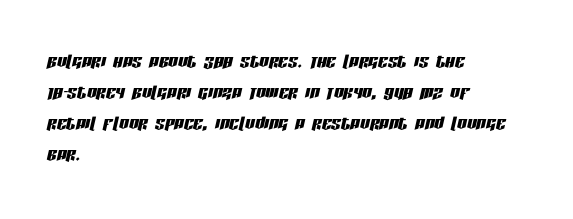
Normally led — the rows are evenly, conventionally spaced. Letter spacing: default. This sample is left-justified, so line endings fall wherever the words run out. The passage shown is not underscored anywhere. Tall strokes in this sample are angled rather than plumb.
